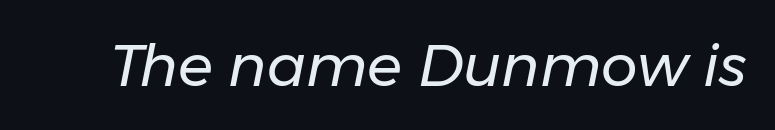
It's the slanting kind of type. Counters stay open thanks to moderate or lighter strokes. Note the varied advance widths — an 'i' is clearly narrower than an 'm'. The passage shown is not underscored anywhere. Standard letterfit; no display-style spreading of the glyphs.
